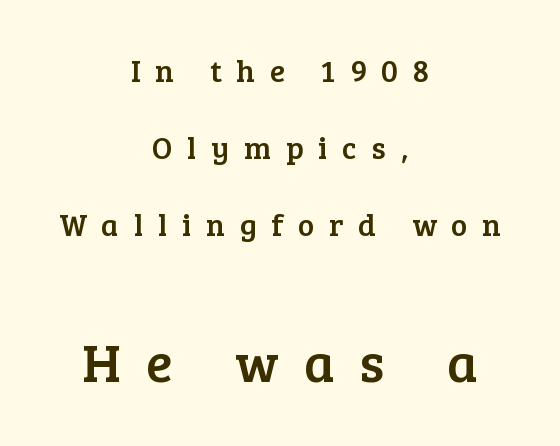
The image shows 54 px serif type, upright; set centered, loose line spacing (2.49x), unusually wide letter spacing (+0.48 em), not underlined; the second (bottom) block is 1.74x larger; low stroke contrast and a medium x-height.
